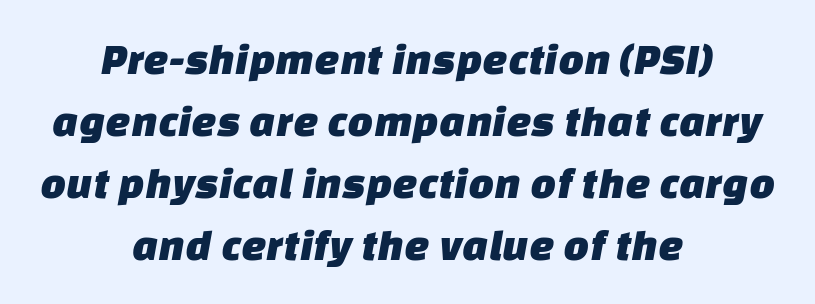
The image shows 45 px sans-serif type; set centered, normal line spacing (1.38x), normal letter spacing, not underlined; low stroke contrast and a large x-height.
